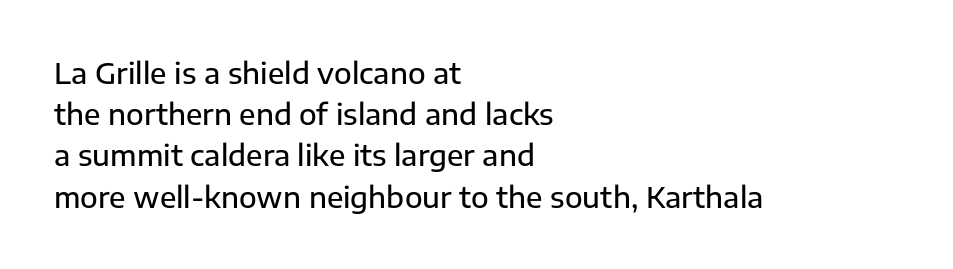
The image shows 29 px sans-serif type, upright; set left-aligned, normal line spacing (1.42x), normal letter spacing, not underlined; low stroke contrast and a medium x-height.
